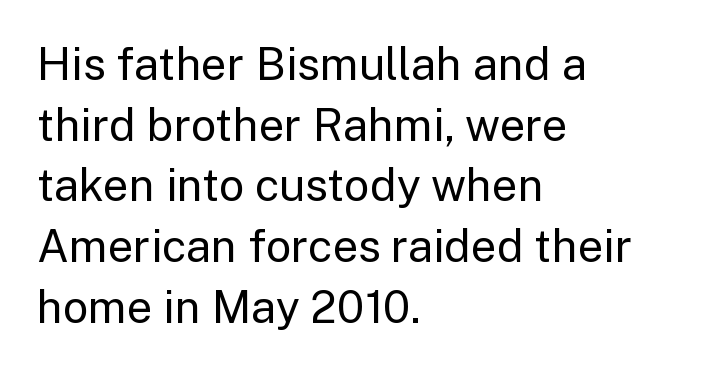
Q: Is the text bold? A: No.
Q: Is the text italic (slanted)? A: No, it is upright.
Q: Is the typeface a serif or a sans-serif typeface? A: Sans-serif.
Q: Is the text underlined? A: No.
Q: How is the paragraph aligned? A: Left-aligned.
Q: Is the spacing between letters normal or unusually wide? A: Normal.
Q: Is the spacing between lines tight, normal or loose? A: Normal.
Q: Width (condensed, normal, or wide)? A: Normal.
Q: Stroke contrast? A: Low.
Q: x-height? A: Medium.
Q: Monospaced? A: No.
